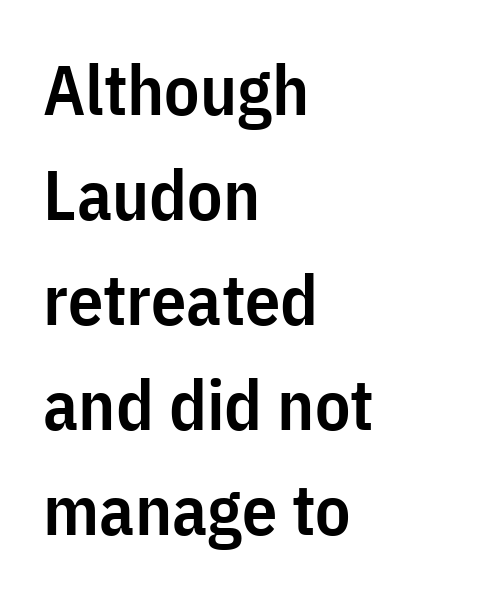
Q: Is the text bold? A: Semi-bold.
Q: Is the text italic (slanted)? A: No, it is upright.
Q: Is the typeface a serif or a sans-serif typeface? A: Sans-serif.
Q: Is the text underlined? A: No.
Q: How is the paragraph aligned? A: Left-aligned.
Q: Is the spacing between letters normal or unusually wide? A: Normal.
Q: Is the spacing between lines tight, normal or loose? A: Normal.
Q: Width (condensed, normal, or wide)? A: Condensed.
Q: Stroke contrast? A: Low.
Q: x-height? A: Medium.
Q: Monospaced? A: No.
